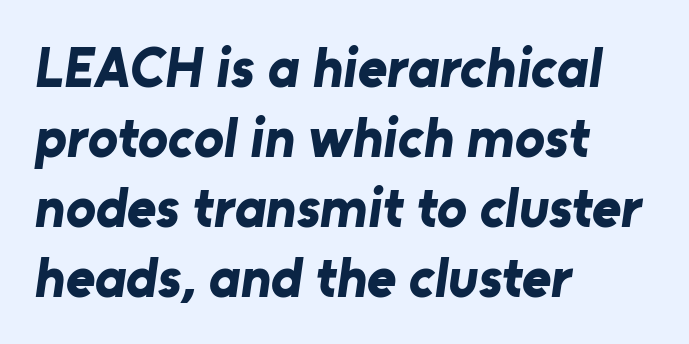
Q: Is the text bold? A: Yes.
Q: Is the typeface a serif or a sans-serif typeface? A: Sans-serif.
Q: Is the text underlined? A: No.
Q: How is the paragraph aligned? A: Left-aligned.
Q: Is the spacing between letters normal or unusually wide? A: Normal.
Q: Is the spacing between lines tight, normal or loose? A: Normal.
Q: Width (condensed, normal, or wide)? A: Normal.
Q: Stroke contrast? A: Low.
Q: x-height? A: Medium.
Q: Monospaced? A: No.
